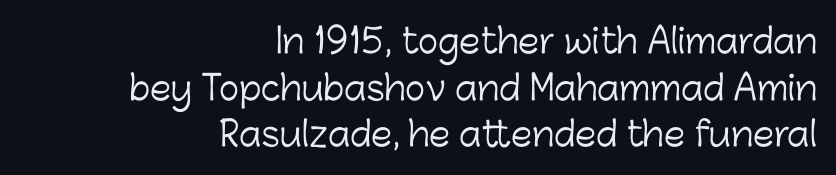
Q: Is the text bold? A: No.
Q: Is the text italic (slanted)? A: No, it is upright.
Q: Is the typeface a serif or a sans-serif typeface? A: Sans-serif.
Q: Is the text underlined? A: No.
Q: How is the paragraph aligned? A: Right-aligned.
Q: Is the spacing between letters normal or unusually wide? A: Normal.
Q: Is the spacing between lines tight, normal or loose? A: Normal.
Q: Width (condensed, normal, or wide)? A: Normal.
Q: Stroke contrast? A: Low.
Q: x-height? A: Medium.
Q: Monospaced? A: No.
